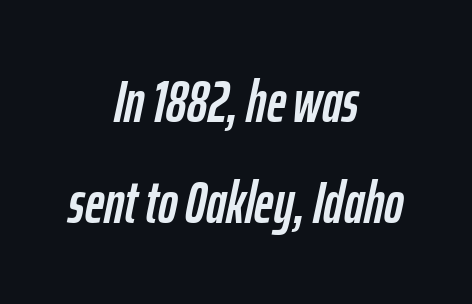
{"italic": "yes", "lean": "right", "slant_degrees": 12, "width": "condensed", "stroke_contrast": "low", "x_height": "medium", "monospaced": "no", "underline": "no", "align": "center", "line_spacing_ratio": 1.71, "letter_spacing": "normal", "letter_spacing_em": 0.0, "glyph_px": 59}
